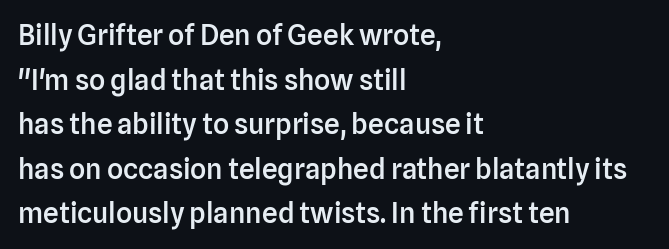
Proportional: the letters do not fall into vertical columns. The letters carry no serifs — their stems end cleanly without finishing strokes. The area under the type is left untouched. When letters stand straight like this, we call the style roman or upright. Caption: multi-line text, flush left, ragged right.
